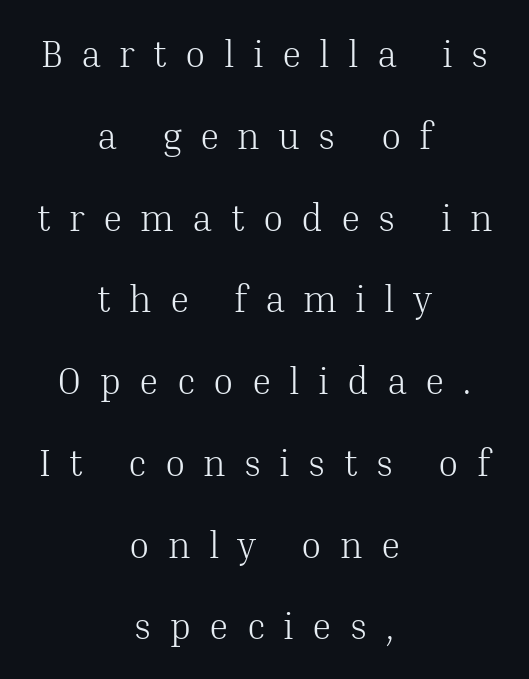
{"serif": "yes", "italic": "no", "bold": "no", "weight": "light", "width": "normal", "stroke_contrast": "medium", "x_height": "medium", "monospaced": "no", "underline": "no", "align": "center", "line_spacing": "loose", "line_spacing_ratio": 2.21, "letter_spacing": "wide", "letter_spacing_em": 0.49, "glyph_px": 37}
